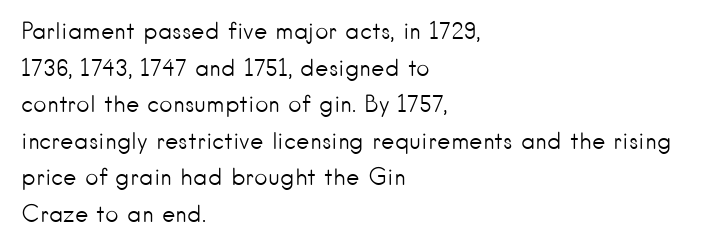
Notice how descenders clear the ascenders below comfortably — that's standard leading. Heft: none added — not bold. Posture: upright roman. The tracking reads as untouched default to a designer's eye. If you drew a ruler down the left edge, every line would touch it.
